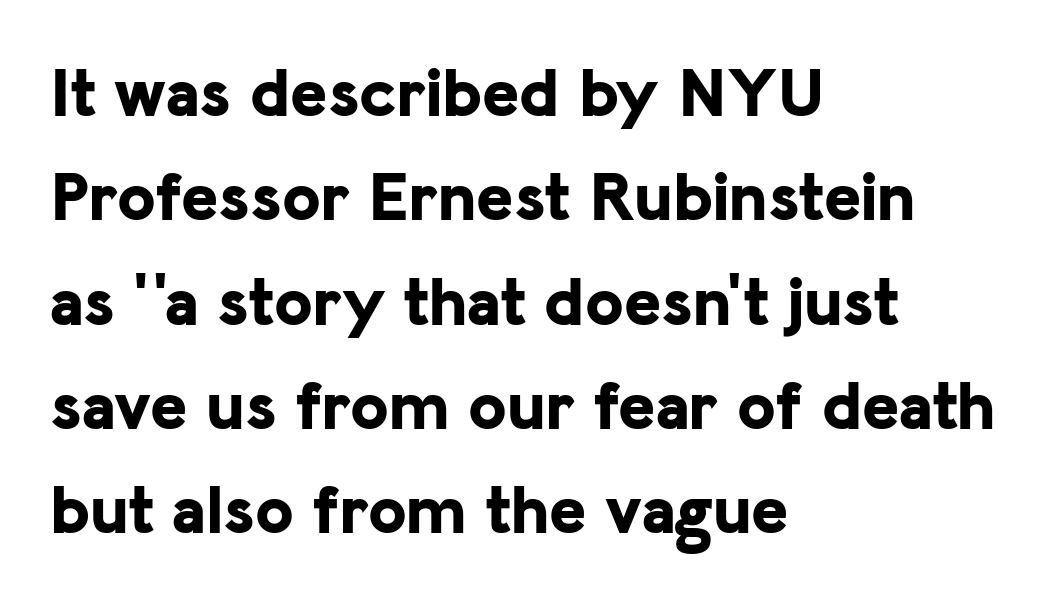
{"serif": "no", "italic": "no", "bold": "yes", "weight": "bold", "width": "normal", "stroke_contrast": "low", "x_height": "medium", "monospaced": "no", "underline": "no", "align": "left", "line_spacing": "normal", "line_spacing_ratio": 1.49, "letter_spacing": "normal", "letter_spacing_em": 0.0, "glyph_px": 70}
